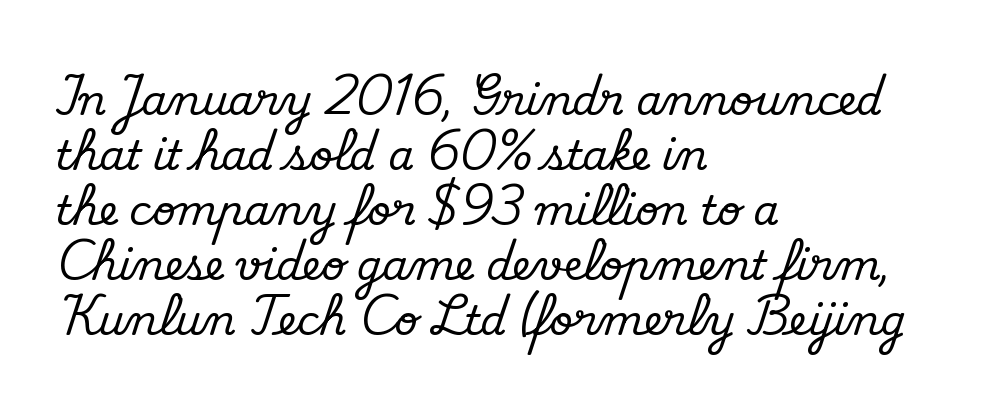
{"serif": "yes", "width": "normal", "stroke_contrast": "medium", "x_height": "small", "monospaced": "no", "underline": "no", "align": "left", "line_spacing": "normal", "line_spacing_ratio": 1.34, "letter_spacing": "normal", "letter_spacing_em": 0.0, "glyph_px": 41}
